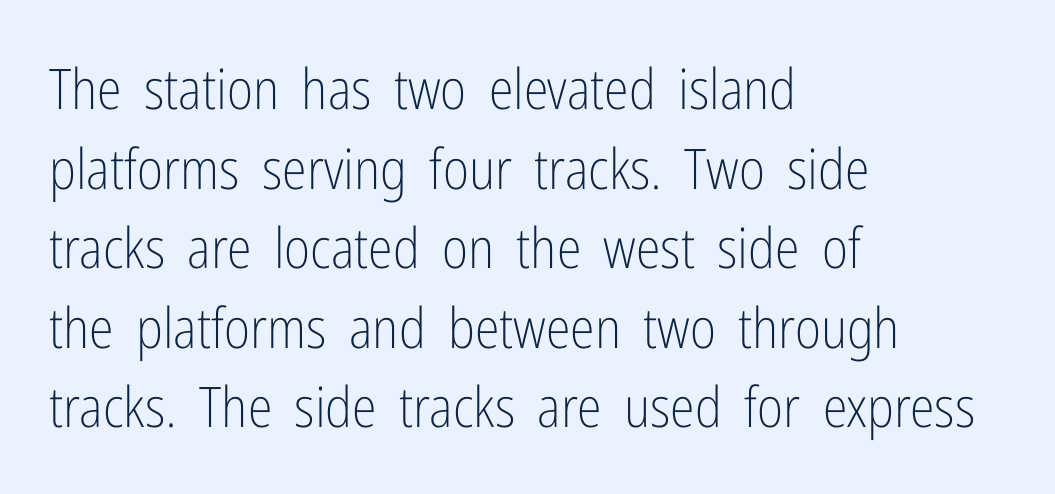
{"serif": "no", "italic": "no", "bold": "no", "weight": "light", "width": "condensed", "stroke_contrast": "low", "x_height": "medium", "monospaced": "no", "underline": "no", "align": "left", "line_spacing": "normal", "line_spacing_ratio": 1.42, "letter_spacing": "normal", "letter_spacing_em": 0.0, "glyph_px": 56}
